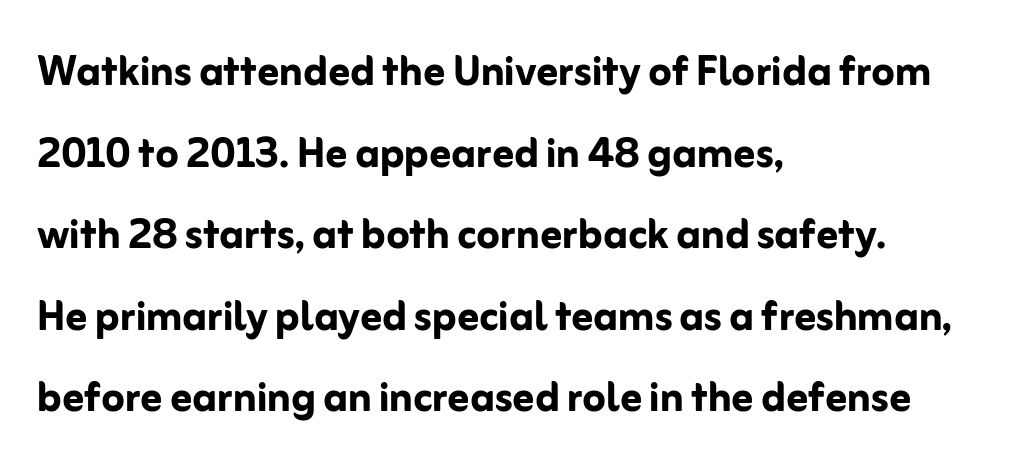
{"serif": "no", "italic": "no", "bold": "yes", "weight": "semibold", "width": "normal", "stroke_contrast": "low", "x_height": "medium", "monospaced": "no", "underline": "no", "align": "left", "line_spacing": "normal", "line_spacing_ratio": 1.54, "letter_spacing": "normal", "letter_spacing_em": 0.0, "glyph_px": 53}
